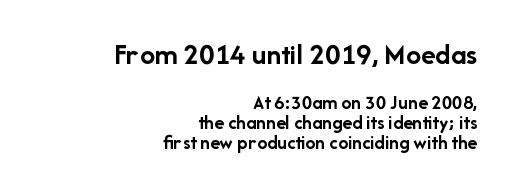
Q: Is the text bold? A: Yes.
Q: Is the text italic (slanted)? A: No, it is upright.
Q: Is the typeface a serif or a sans-serif typeface? A: Sans-serif.
Q: Is the text underlined? A: No.
Q: How is the paragraph aligned? A: Right-aligned.
Q: Is the spacing between letters normal or unusually wide? A: Normal.
Q: Is the spacing between lines tight, normal or loose? A: Tight.
Q: Which block of text is set in a larger size, the first (top) or the second (bottom)? A: The first (top) one.
Q: Width (condensed, normal, or wide)? A: Normal.
Q: Stroke contrast? A: Low.
Q: x-height? A: Medium.
Q: Monospaced? A: No.
